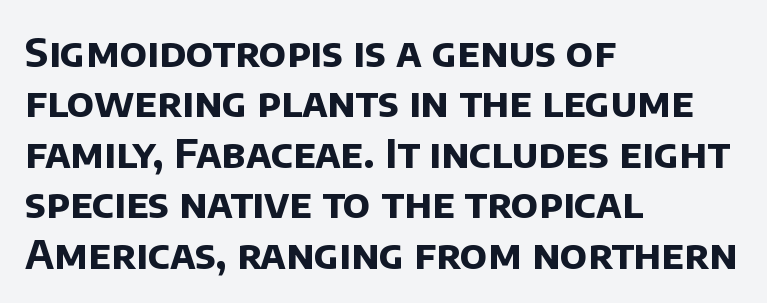
Think of a printed novel: that variable character pitch is what you see here. You could call the tracking neutral — neither tight nor loose. The text was rendered using a sans face with plain stroke endings. Anything drawn beneath the words? Only blank space. Normally led — the rows are evenly, conventionally spaced.
